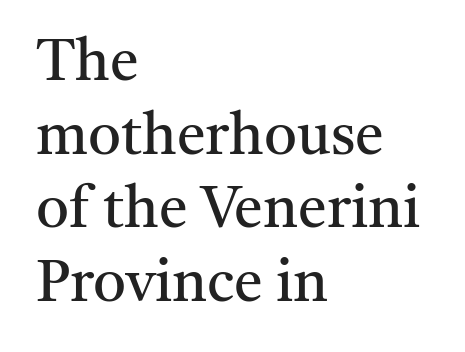
{"serif": "yes", "italic": "no", "bold": "no", "weight": "regular", "width": "normal", "stroke_contrast": "medium", "x_height": "medium", "monospaced": "no", "underline": "no", "align": "left", "line_spacing": "normal", "line_spacing_ratio": 1.27, "letter_spacing": "normal", "letter_spacing_em": 0.0, "glyph_px": 58}
